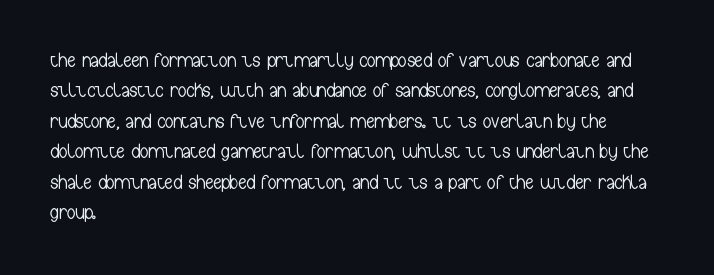
{"italic": "no", "bold": "no", "underline": "no", "align": "left", "line_spacing": "normal", "line_spacing_ratio": 1.45, "letter_spacing": "normal", "letter_spacing_em": 0.0, "glyph_px": 21}
